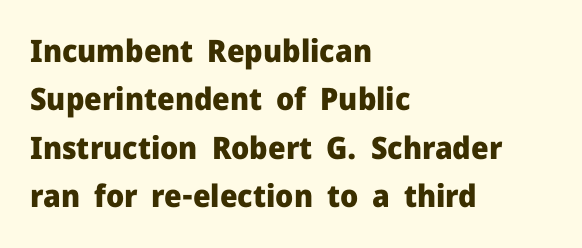
The image shows 31 px heavy sans-serif type, upright; set left-aligned, normal line spacing (1.56x), normal letter spacing, not underlined; low stroke contrast and a medium x-height.
